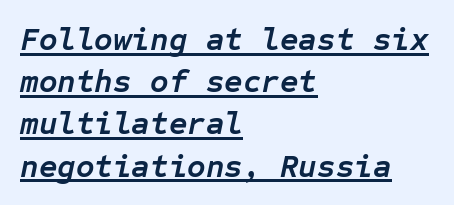
Q: Is the text bold? A: Yes.
Q: Is the text italic (slanted)? A: Yes, it leans right by about 12 degrees.
Q: Is the text underlined? A: Yes.
Q: How is the paragraph aligned? A: Left-aligned.
Q: Is the spacing between letters normal or unusually wide? A: Normal.
Q: Is the spacing between lines tight, normal or loose? A: Normal.
Q: Width (condensed, normal, or wide)? A: Normal.
Q: Stroke contrast? A: Low.
Q: x-height? A: Medium.
Q: Monospaced? A: Yes.
